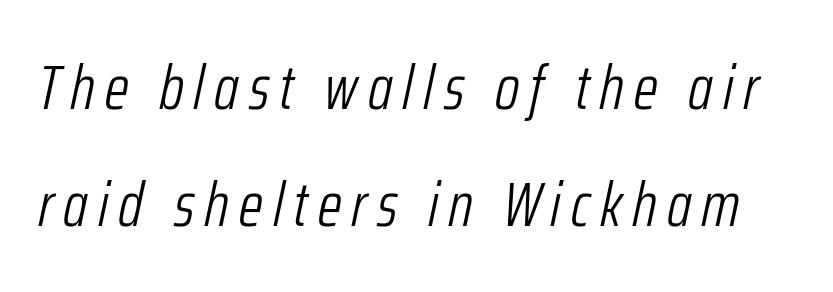
{"italic": "yes", "lean": "right", "slant_degrees": 12, "bold": "no", "weight": "light", "width": "condensed", "stroke_contrast": "low", "x_height": "medium", "monospaced": "no", "underline": "no", "line_spacing_ratio": 1.88, "glyph_px": 62}
